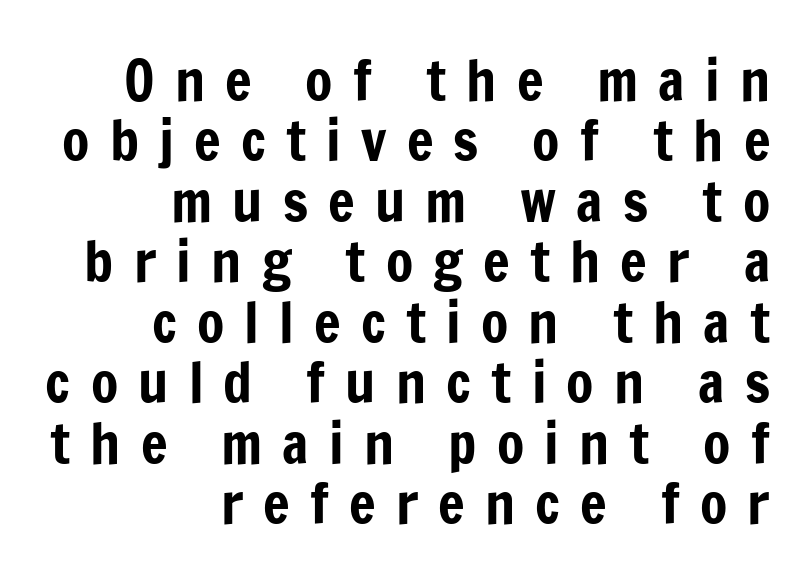
Q: Is the text italic (slanted)? A: No, it is upright.
Q: Is the typeface a serif or a sans-serif typeface? A: Sans-serif.
Q: Is the text underlined? A: No.
Q: How is the paragraph aligned? A: Right-aligned.
Q: Is the spacing between letters normal or unusually wide? A: Unusually wide.
Q: Is the spacing between lines tight, normal or loose? A: Tight.
Q: Width (condensed, normal, or wide)? A: Condensed.
Q: Stroke contrast? A: Low.
Q: x-height? A: Medium.
Q: Monospaced? A: No.
